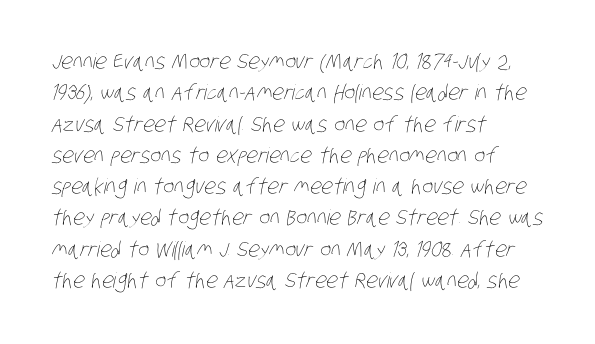
The image shows 21 px text type; set left-aligned, normal line spacing (1.49x), normal letter spacing, not underlined.
